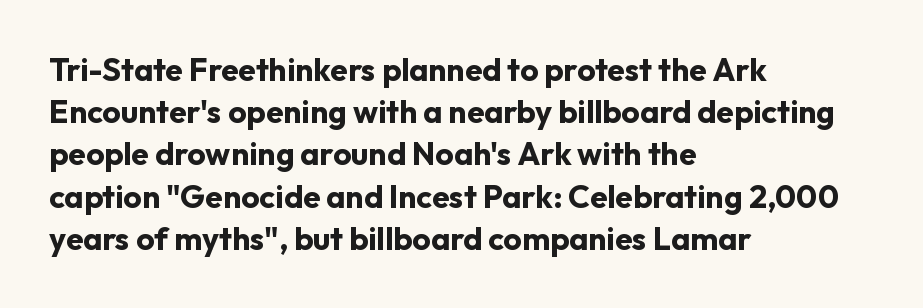
{"serif": "no", "italic": "no", "bold": "yes", "weight": "bold", "width": "normal", "stroke_contrast": "low", "x_height": "medium", "monospaced": "no", "underline": "no", "align": "left", "line_spacing": "normal", "line_spacing_ratio": 1.32, "letter_spacing": "normal", "letter_spacing_em": 0.0, "glyph_px": 32}
